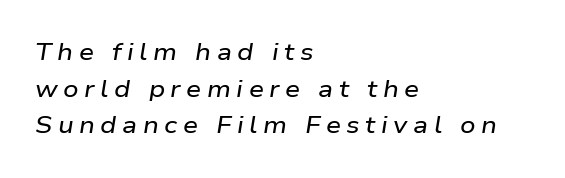
{"italic": "yes", "lean": "right", "slant_degrees": 9, "underline": "no", "align": "left", "line_spacing": "normal", "line_spacing_ratio": 1.53, "letter_spacing": "wide", "letter_spacing_em": 0.23, "glyph_px": 24}
